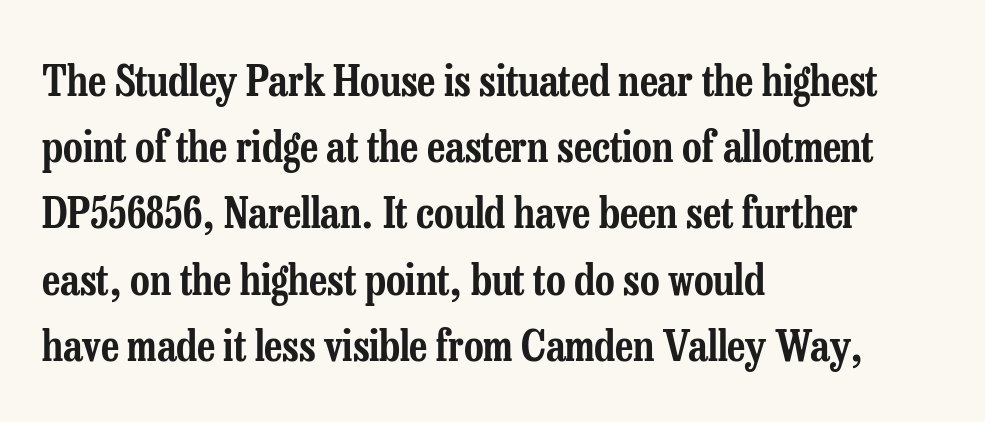
The image shows 43 px condensed serif type, upright; set left-aligned, normal line spacing (1.54x), normal letter spacing, not underlined; low stroke contrast and a medium x-height.
